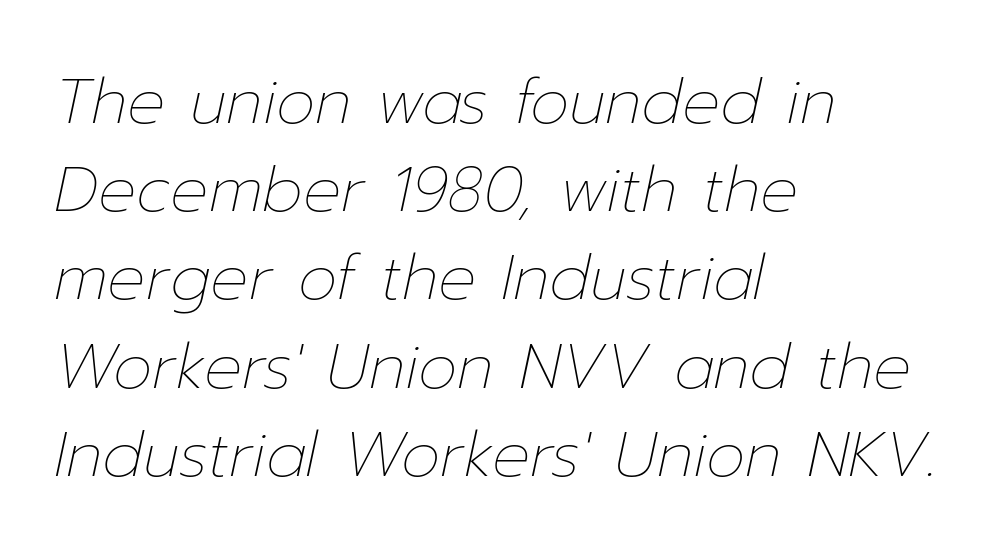
{"italic": "yes", "lean": "right", "slant_degrees": 12, "bold": "no", "weight": "thin", "width": "normal", "stroke_contrast": "low", "x_height": "medium", "monospaced": "no", "underline": "no", "align": "left", "line_spacing": "normal", "line_spacing_ratio": 1.4, "letter_spacing": "normal", "letter_spacing_em": 0.0, "glyph_px": 63}
